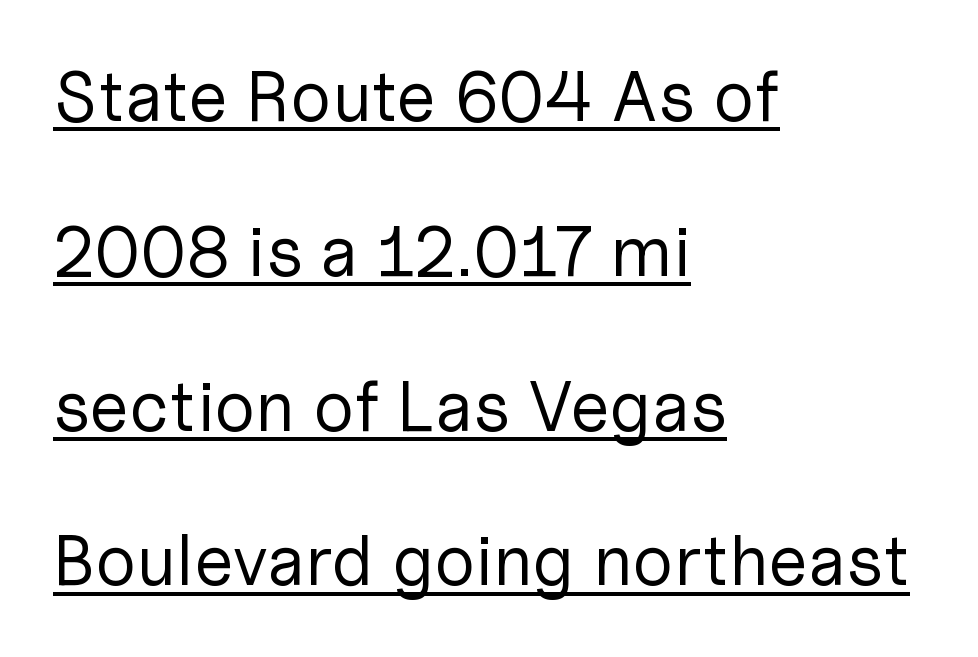
The image shows 71 px regular-weight sans-serif type, upright; set left-aligned, loose line spacing (2.18x), normal letter spacing, underlined; low stroke contrast and a medium x-height.
